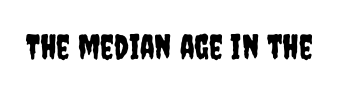
{"serif": "no", "italic": "no", "width": "condensed", "stroke_contrast": "low", "x_height": "large", "monospaced": "no", "underline": "no", "letter_spacing": "normal", "letter_spacing_em": 0.0, "glyph_px": 34}
